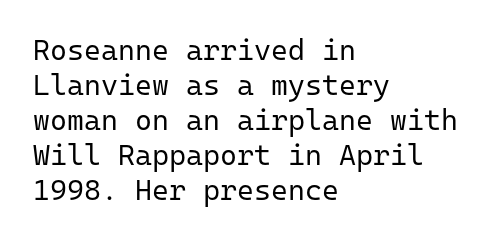
The image shows 29 px regular-weight sans-serif type, upright, monospaced; set left-aligned, line spacing 1.21x, normal letter spacing, not underlined; low stroke contrast and a medium x-height.
